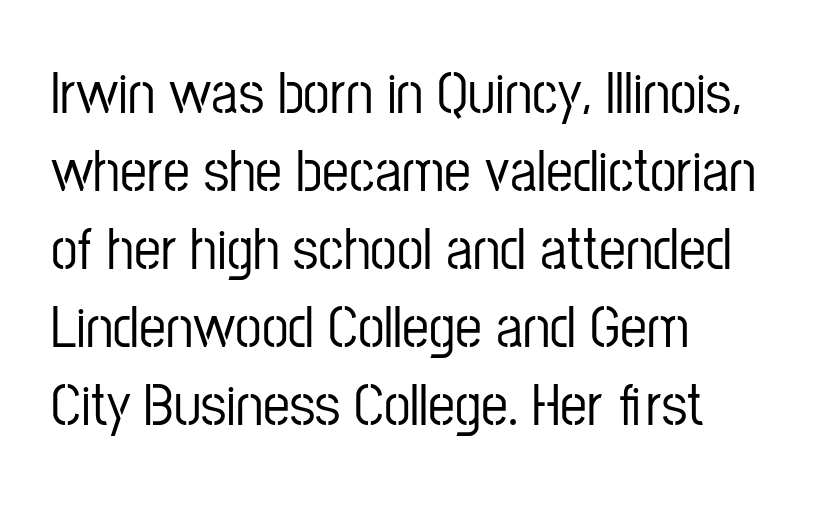
Does the leading feel generous? No, just average. Look at the tracking — it's just the regular setting, nothing added. These lines stack with their left ends in a neat column. Underlining? Definitely not there. Type style note: lacks serifs.
